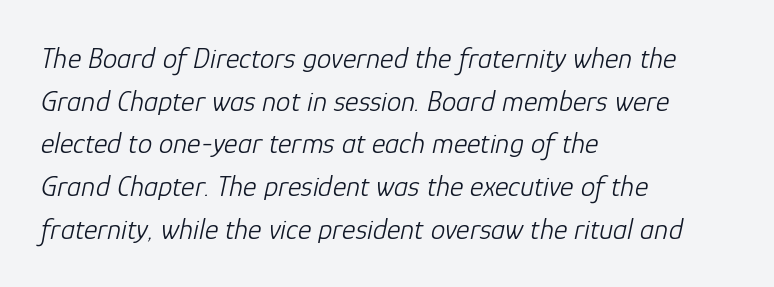
The image shows 29 px light type, italic (leaning right); set left-aligned, normal line spacing (1.47x), normal letter spacing, not underlined; low stroke contrast and a medium x-height.
